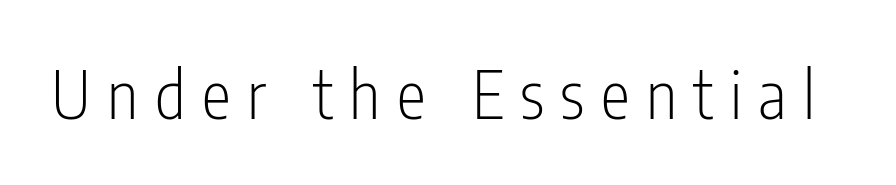
No extra ink here — the face is not bold. This sample has the flowing, uneven cadence of proportional lettering. Tracking here is generous; glyphs stand well apart from one another. Italic? Not at all — the glyphs are vertical. No feet cap the strokes, marking this as sans-serif type. The glyphs are unaccompanied by any horizontal stroke below them.
